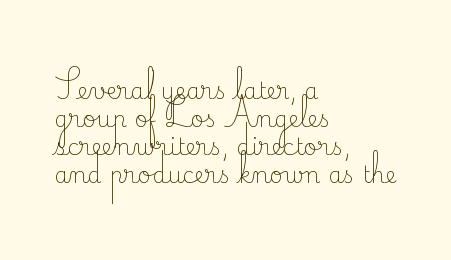
Q: Is the text bold? A: No.
Q: Is the text italic (slanted)? A: No, it is upright.
Q: Is the text underlined? A: No.
Q: How is the paragraph aligned? A: Left-aligned.
Q: Is the spacing between letters normal or unusually wide? A: Normal.
